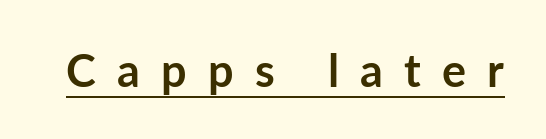
Is the letter spacing exaggerated? Yes — the characters are pushed far apart. The face used here is proportionally spaced, like ordinary book or web type. Glance below the letters and you will spot a drawn line. The letters stand straight up with perfectly vertical stems. The glyphs have the mass of a bold cut. You can tell from the bare stems that sans-serif type was used.
